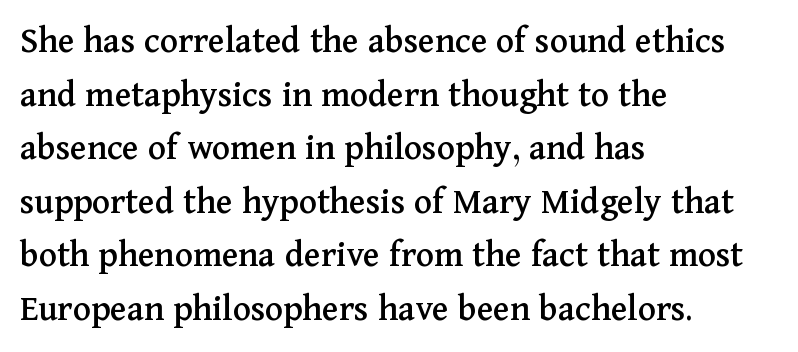
The image shows 38 px serif type, upright; set left-aligned, normal line spacing (1.41x), normal letter spacing, not underlined; medium stroke contrast and a medium x-height.
